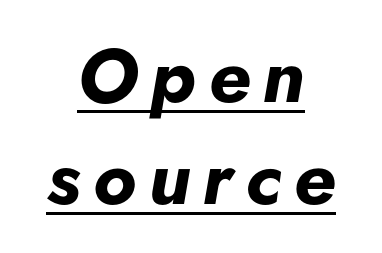
The image shows 76 px bold type, italic (leaning right); set centered, normal line spacing (1.34x), underlined; low stroke contrast and a small x-height.
